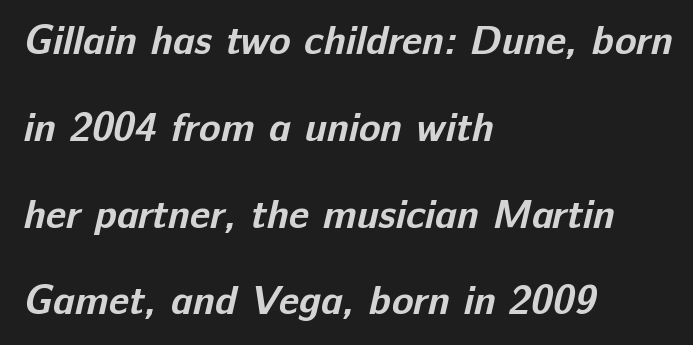
Q: Is the text bold? A: Yes.
Q: Is the typeface a serif or a sans-serif typeface? A: Sans-serif.
Q: Is the text underlined? A: No.
Q: How is the paragraph aligned? A: Left-aligned.
Q: Is the spacing between letters normal or unusually wide? A: Normal.
Q: Is the spacing between lines tight, normal or loose? A: Loose.
Q: Width (condensed, normal, or wide)? A: Normal.
Q: Stroke contrast? A: Low.
Q: x-height? A: Medium.
Q: Monospaced? A: No.
